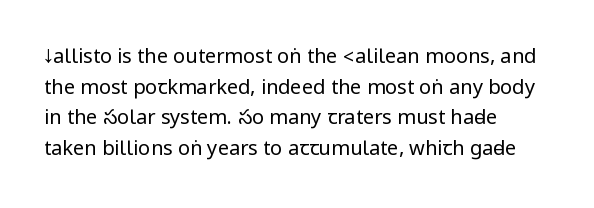
The image shows 20 px text type, upright; set left-aligned, normal line spacing (1.53x), normal letter spacing, not underlined.
